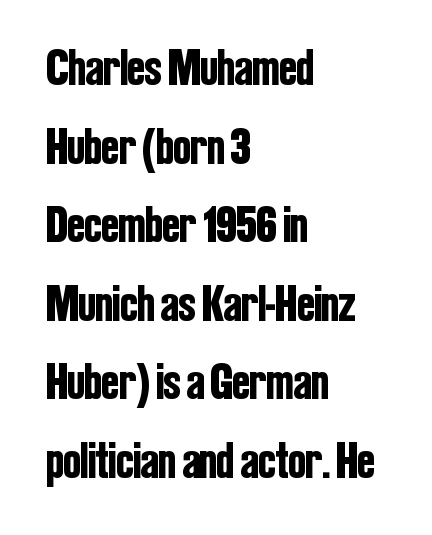
{"serif": "no", "italic": "no", "width": "condensed", "stroke_contrast": "low", "x_height": "medium", "monospaced": "no", "underline": "no", "align": "left", "line_spacing": "normal", "line_spacing_ratio": 1.51, "letter_spacing": "normal", "letter_spacing_em": 0.0, "glyph_px": 52}
